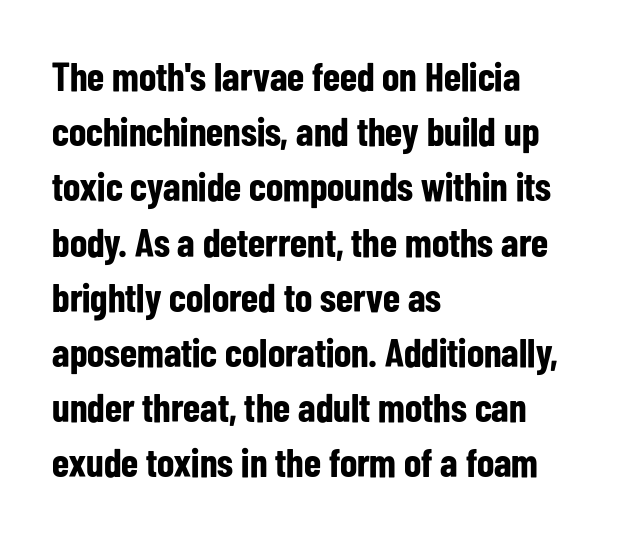
Each line starts at the same left margin while the right side varies. The strokes are fattened all the way to bold. Lines of text with bare space underneath. Letter spacing: default. Varying glyph widths throughout — classic text-font behaviour.
